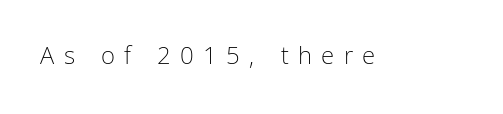
{"italic": "no", "bold": "no", "underline": "no", "letter_spacing": "wide", "letter_spacing_em": 0.39, "glyph_px": 24}
